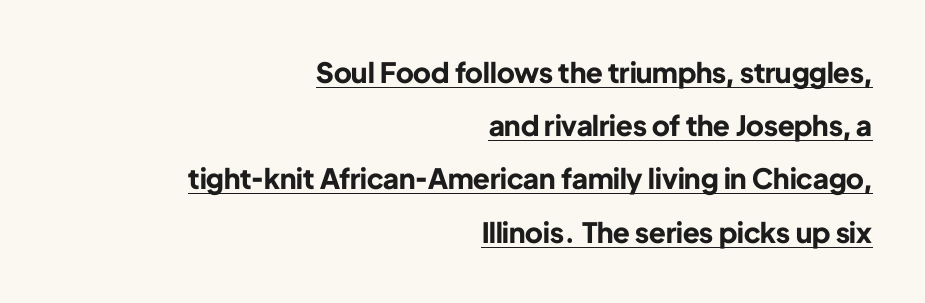
Q: Is the text bold? A: Yes.
Q: Is the text italic (slanted)? A: No, it is upright.
Q: Is the typeface a serif or a sans-serif typeface? A: Sans-serif.
Q: Is the text underlined? A: Yes.
Q: How is the paragraph aligned? A: Right-aligned.
Q: Is the spacing between letters normal or unusually wide? A: Normal.
Q: Is the spacing between lines tight, normal or loose? A: Loose.
Q: Width (condensed, normal, or wide)? A: Normal.
Q: Stroke contrast? A: Low.
Q: x-height? A: Medium.
Q: Monospaced? A: No.
